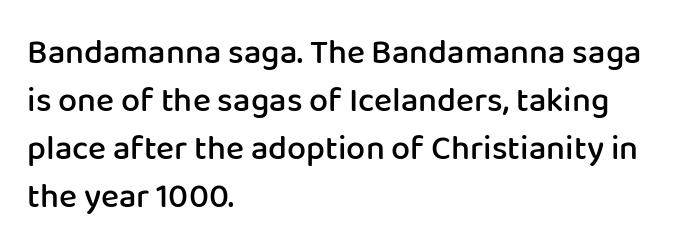
The image shows 34 px semibold sans-serif type, upright; set left-aligned, normal line spacing (1.41x), normal letter spacing, not underlined; low stroke contrast and a medium x-height.
